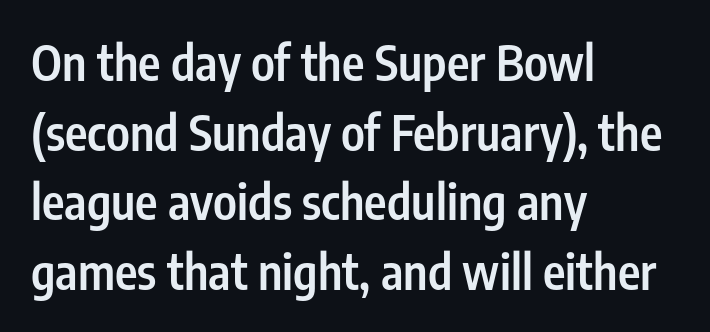
Q: Is the text bold? A: Semi-bold.
Q: Is the text italic (slanted)? A: No, it is upright.
Q: Is the typeface a serif or a sans-serif typeface? A: Sans-serif.
Q: Is the text underlined? A: No.
Q: How is the paragraph aligned? A: Left-aligned.
Q: Is the spacing between letters normal or unusually wide? A: Normal.
Q: Is the spacing between lines tight, normal or loose? A: Normal.
Q: Width (condensed, normal, or wide)? A: Condensed.
Q: Stroke contrast? A: Low.
Q: x-height? A: Medium.
Q: Monospaced? A: No.
